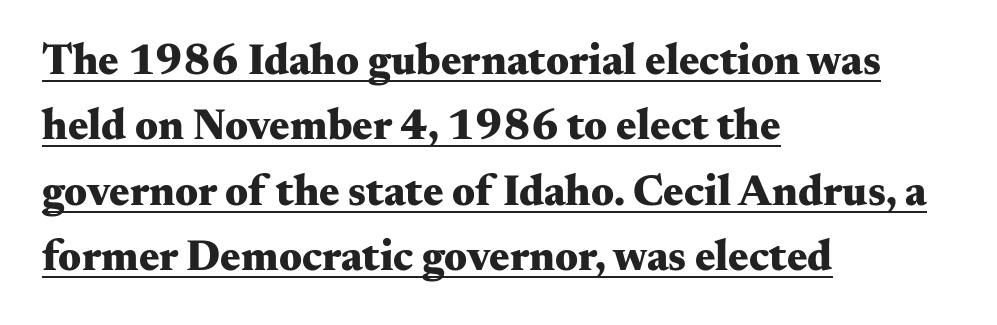
The image shows 43 px heavy, wide serif type, upright; set left-aligned, normal line spacing (1.52x), normal letter spacing, underlined; medium stroke contrast and a small x-height.
